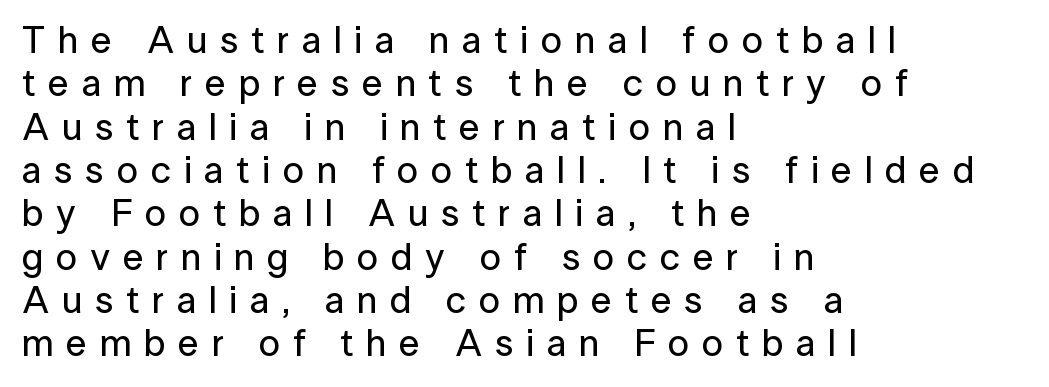
Q: Is the text italic (slanted)? A: No, it is upright.
Q: Is the typeface a serif or a sans-serif typeface? A: Sans-serif.
Q: Is the text underlined? A: No.
Q: How is the paragraph aligned? A: Left-aligned.
Q: Is the spacing between letters normal or unusually wide? A: Unusually wide.
Q: Is the spacing between lines tight, normal or loose? A: Tight.
Q: Width (condensed, normal, or wide)? A: Normal.
Q: Stroke contrast? A: Low.
Q: x-height? A: Medium.
Q: Monospaced? A: No.
